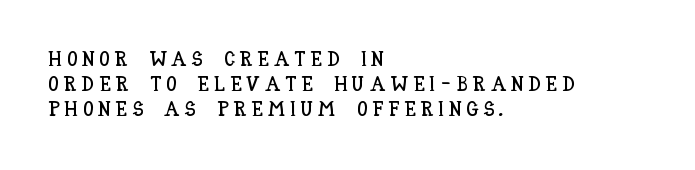
{"italic": "no", "underline": "no", "align": "left", "line_spacing_ratio": 1.18, "letter_spacing": "wide", "letter_spacing_em": 0.23, "glyph_px": 21}
